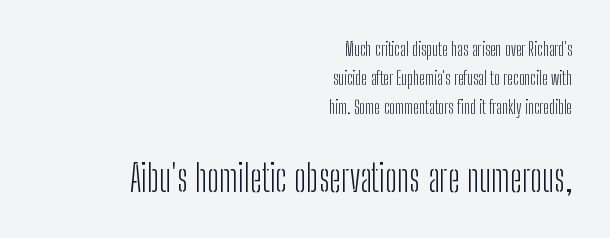
{"serif": "no", "italic": "no", "bold": "no", "weight": "light", "width": "condensed", "stroke_contrast": "low", "x_height": "medium", "monospaced": "no", "underline": "no", "align": "right", "line_spacing": "normal", "line_spacing_ratio": 1.61, "letter_spacing": "normal", "letter_spacing_em": 0.0, "larger_block": "second", "size_ratio": 2.06, "glyph_px": 37}
